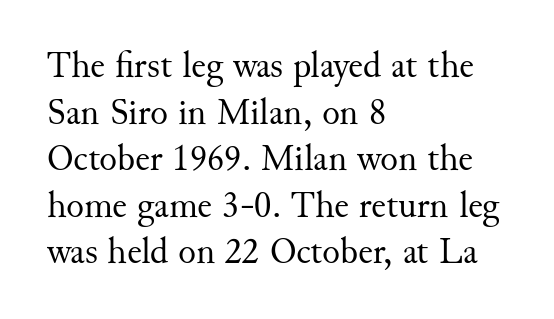
The image shows 37 px regular-weight serif type, upright; set left-aligned, normal line spacing (1.26x), normal letter spacing, not underlined; medium stroke contrast and a small x-height.
